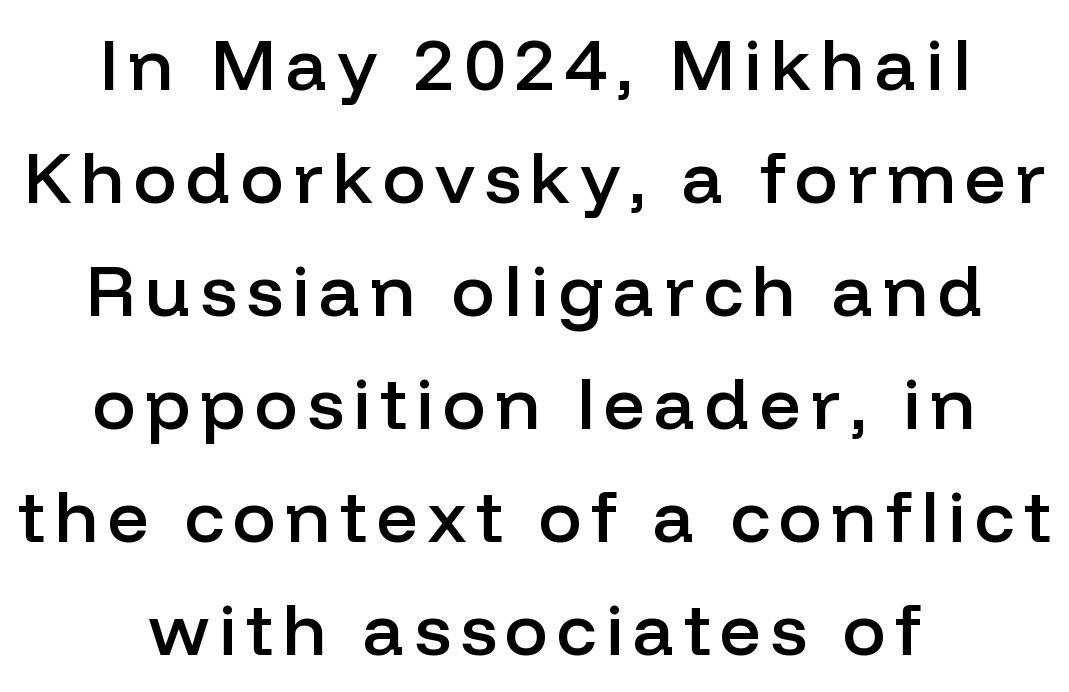
The image shows 72 px semibold sans-serif type, upright; set centered, normal line spacing (1.57x), not underlined; low stroke contrast and a medium x-height.
